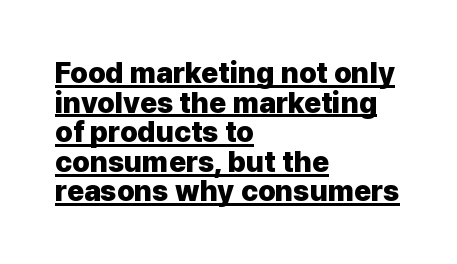
{"serif": "no", "italic": "no", "bold": "yes", "weight": "heavy", "width": "normal", "stroke_contrast": "low", "x_height": "medium", "monospaced": "no", "underline": "yes", "align": "left", "line_spacing": "tight", "line_spacing_ratio": 1.02, "letter_spacing": "normal", "letter_spacing_em": 0.0, "glyph_px": 29}
